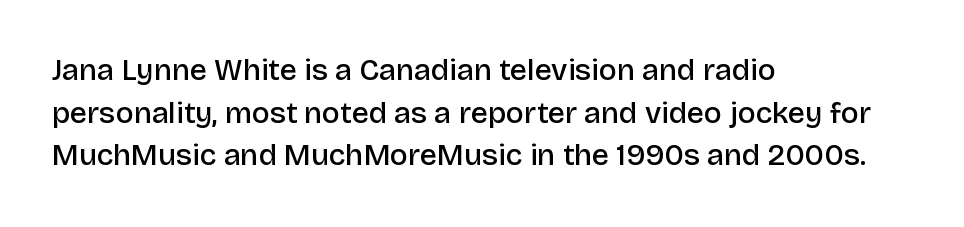
The image shows 30 px semibold sans-serif type, upright; set left-aligned, normal line spacing (1.42x), normal letter spacing, not underlined; low stroke contrast and a large x-height.
